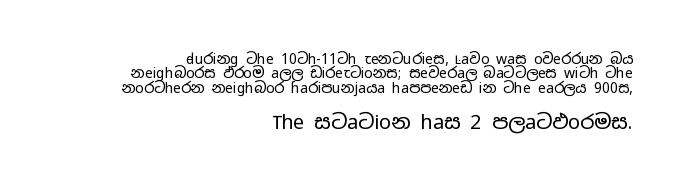
{"italic": "no", "bold": "no", "underline": "no", "align": "right", "line_spacing": "tight", "line_spacing_ratio": 1.03, "letter_spacing": "normal", "letter_spacing_em": 0.0, "larger_block": "second", "size_ratio": 1.43, "glyph_px": 20}
